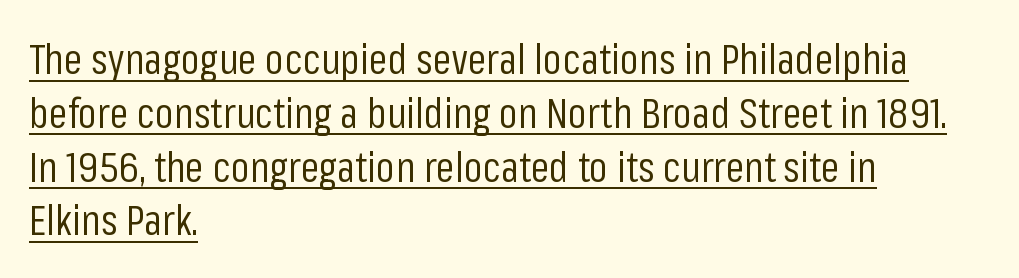
{"serif": "no", "italic": "no", "bold": "no", "weight": "regular", "width": "condensed", "stroke_contrast": "low", "x_height": "medium", "monospaced": "no", "underline": "yes", "align": "left", "line_spacing": "normal", "line_spacing_ratio": 1.28, "letter_spacing": "normal", "letter_spacing_em": 0.0, "glyph_px": 42}
